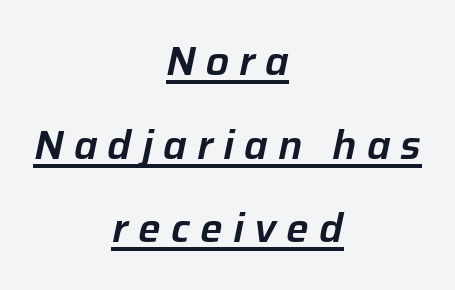
Is this a fixed-width face? No — the glyphs have proportional, varying widths. The specimen includes a rule beneath the text block's lines. Each word looks stretched out because of the extra space between its letters. The specimen reads as italic at a glance. A centered setting, common on invitations and titles, is used for this passage. Leading is clearly above the norm, producing a sparse column.
